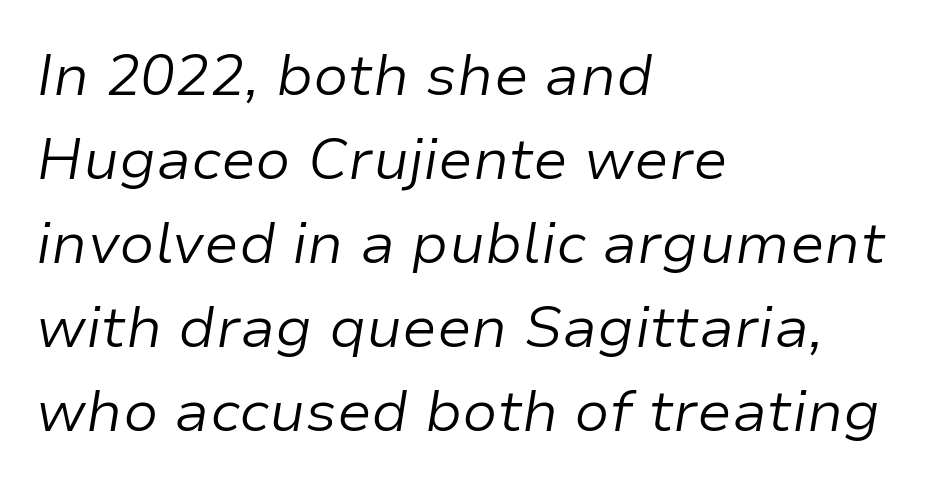
The image shows 58 px light type, italic (leaning right); set left-aligned, normal line spacing (1.45x), normal letter spacing, not underlined; low stroke contrast and a medium x-height.
